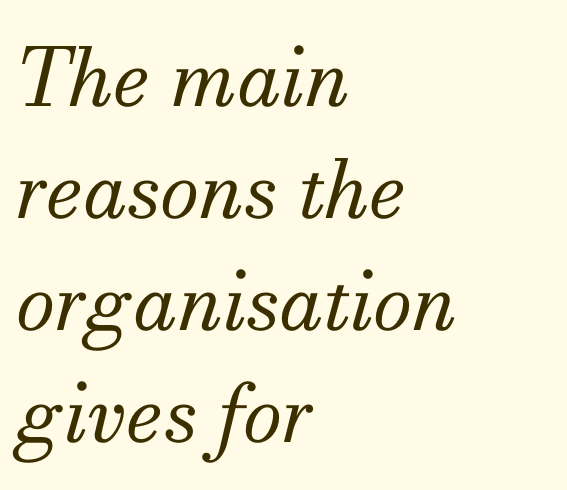
{"serif": "yes", "italic": "yes", "lean": "right", "slant_degrees": 13, "bold": "no", "weight": "regular", "width": "normal", "stroke_contrast": "medium", "x_height": "small", "monospaced": "no", "underline": "no", "align": "left", "line_spacing": "normal", "line_spacing_ratio": 1.4, "letter_spacing": "normal", "letter_spacing_em": 0.0, "glyph_px": 80}
